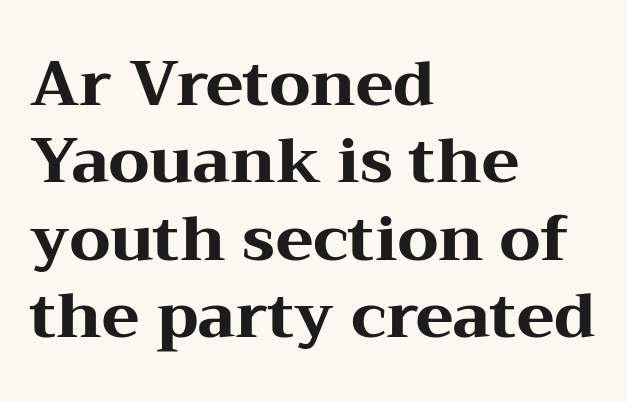
Q: Is the text bold? A: Yes.
Q: Is the text italic (slanted)? A: No, it is upright.
Q: Is the typeface a serif or a sans-serif typeface? A: Serif.
Q: Is the text underlined? A: No.
Q: How is the paragraph aligned? A: Left-aligned.
Q: Is the spacing between letters normal or unusually wide? A: Normal.
Q: Is the spacing between lines tight, normal or loose? A: Normal.
Q: Width (condensed, normal, or wide)? A: Wide.
Q: Stroke contrast? A: Medium.
Q: x-height? A: Medium.
Q: Monospaced? A: No.
